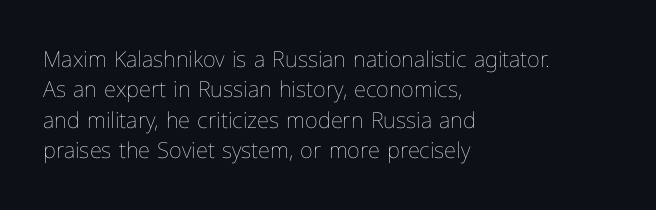
A quiet, ordinary-to-light weight characterises the typeface. The text block is weighted toward the left margin, trailing off unevenly rightward. This rendering leaves character spacing at its baseline value. Characters remain perfectly vertical along every line. The strip under each line holds only bare page.
